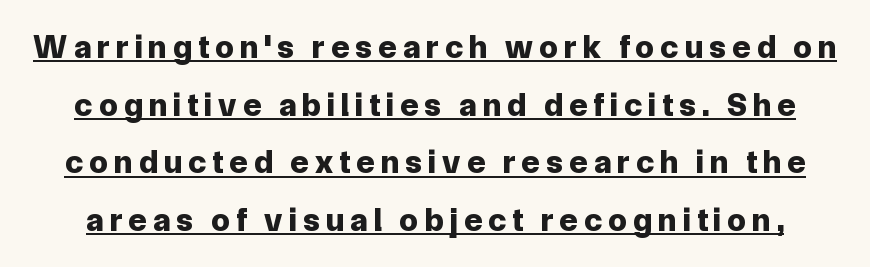
The image shows 33 px bold sans-serif type, upright; set line spacing 1.75x, underlined; low stroke contrast and a medium x-height.
